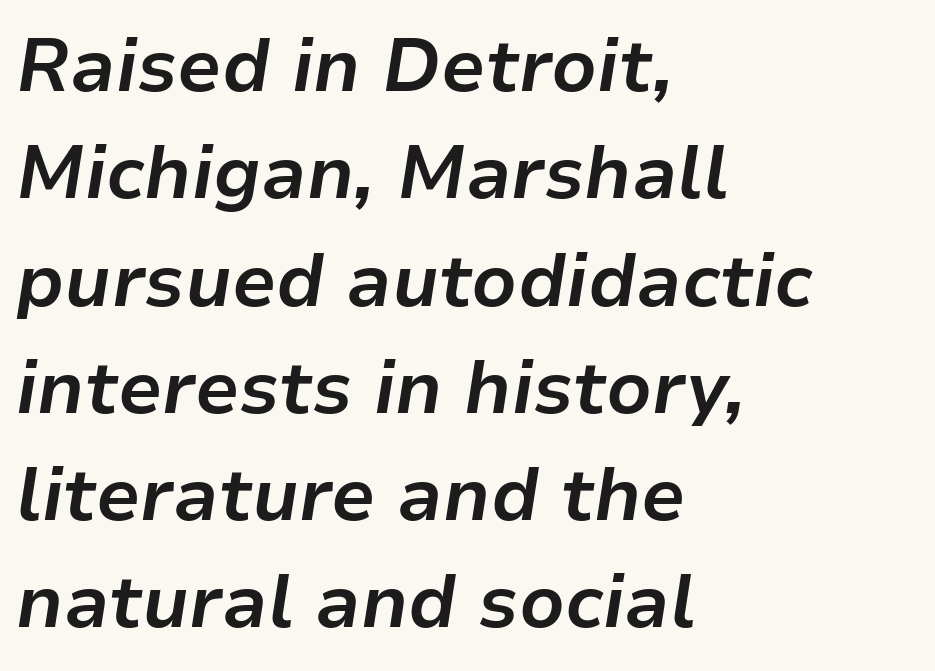
Which margin do the lines hug? The left one — the right edge is uneven. The horizontal fit of the characters is conventional and even. Does the leading feel generous? No, just average. Style check: oblique. Check the space under the baseline: it is left empty. The rendering uses natural spacing where letterforms have individual widths.
